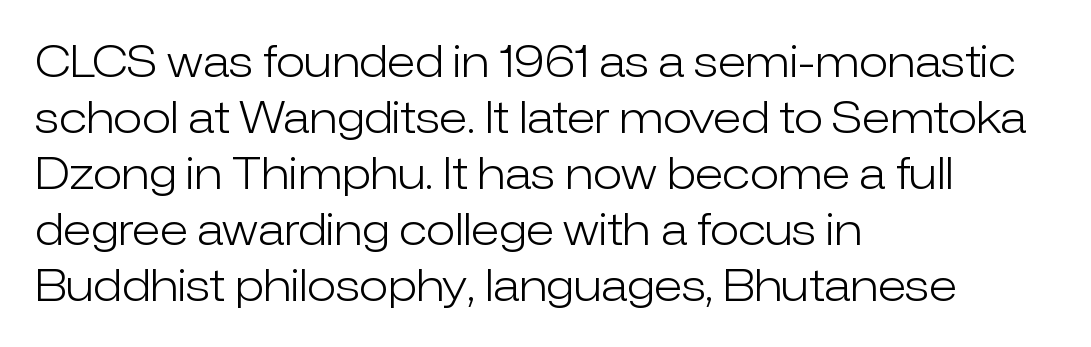
{"serif": "no", "italic": "no", "bold": "no", "weight": "light", "width": "normal", "stroke_contrast": "low", "x_height": "medium", "monospaced": "no", "underline": "no", "align": "left", "line_spacing": "normal", "line_spacing_ratio": 1.3, "letter_spacing": "normal", "letter_spacing_em": 0.0, "glyph_px": 43}
